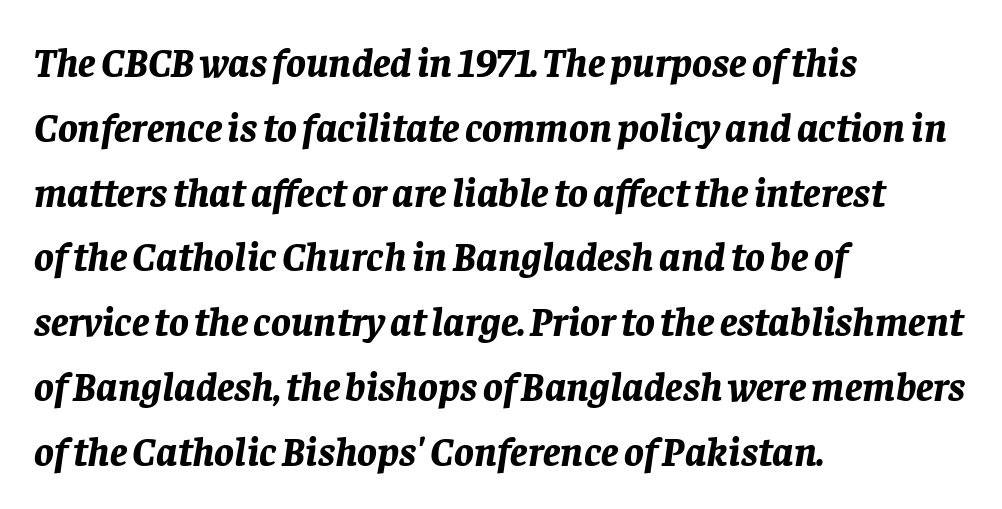
{"italic": "yes", "lean": "right", "slant_degrees": 8, "bold": "yes", "weight": "bold", "width": "normal", "stroke_contrast": "low", "x_height": "large", "monospaced": "no", "underline": "no", "align": "left", "line_spacing": "normal", "line_spacing_ratio": 1.58, "letter_spacing": "normal", "letter_spacing_em": 0.0, "glyph_px": 41}
